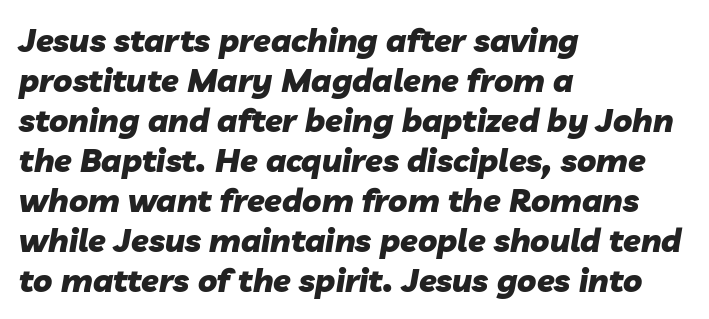
{"italic": "yes", "lean": "right", "slant_degrees": 10, "bold": "yes", "weight": "heavy", "width": "normal", "stroke_contrast": "low", "x_height": "medium", "monospaced": "no", "underline": "no", "align": "left", "line_spacing": "normal", "line_spacing_ratio": 1.25, "letter_spacing": "normal", "letter_spacing_em": 0.0, "glyph_px": 32}
